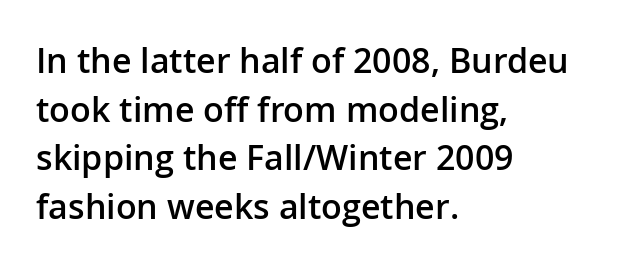
{"serif": "no", "italic": "no", "bold": "semi", "weight": "semibold", "width": "normal", "stroke_contrast": "low", "x_height": "medium", "monospaced": "no", "underline": "no", "align": "left", "line_spacing": "normal", "line_spacing_ratio": 1.43, "letter_spacing": "normal", "letter_spacing_em": 0.0, "glyph_px": 34}
